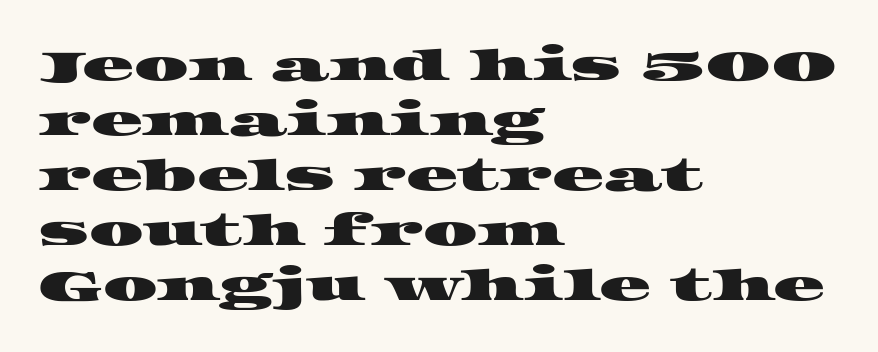
{"serif": "yes", "width": "wide", "stroke_contrast": "high", "x_height": "large", "monospaced": "no", "underline": "no", "align": "left", "line_spacing": "normal", "line_spacing_ratio": 1.28, "letter_spacing": "normal", "letter_spacing_em": 0.0, "glyph_px": 43}
